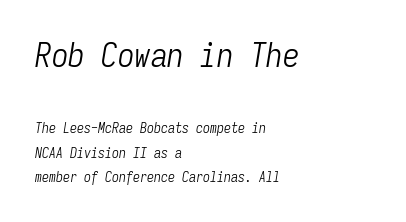
Every character here occupies the same horizontal width, giving the sample a typewriter-like rhythm. A light-to-regular cut is what we see here. Plain, unruled lines of type. The specimen reads as italic at a glance. Layout note: lines flush left. Short note: letters normally spaced.
